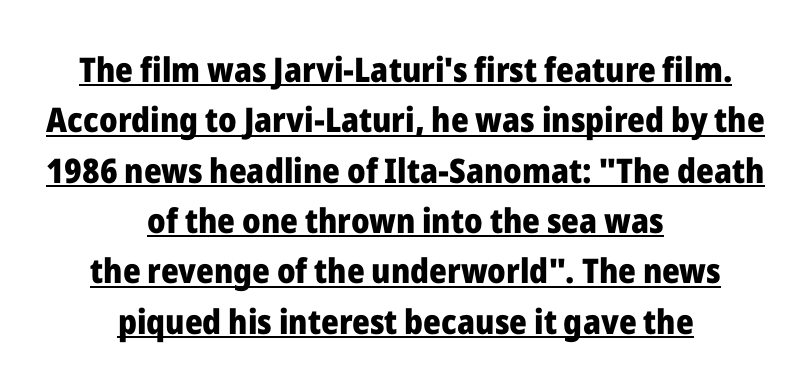
{"serif": "no", "italic": "no", "bold": "yes", "weight": "heavy", "width": "normal", "stroke_contrast": "low", "x_height": "medium", "monospaced": "no", "underline": "yes", "align": "center", "line_spacing": "normal", "line_spacing_ratio": 1.48, "letter_spacing": "normal", "letter_spacing_em": 0.0, "glyph_px": 34}
